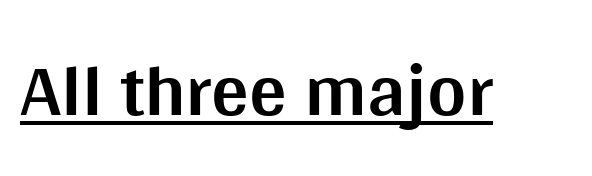
The image shows 75 px bold sans-serif type, upright; set normal letter spacing, underlined; medium stroke contrast and a large x-height.
